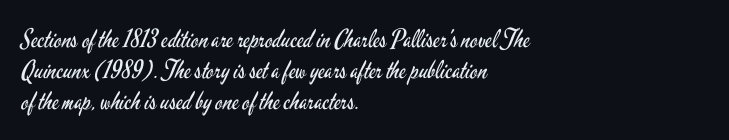
A light-to-regular cut is what we see here. Clear beneath every line of the passage. The passage shown has conventional tracking throughout. Leftover space on each line is placed entirely after the last word.
